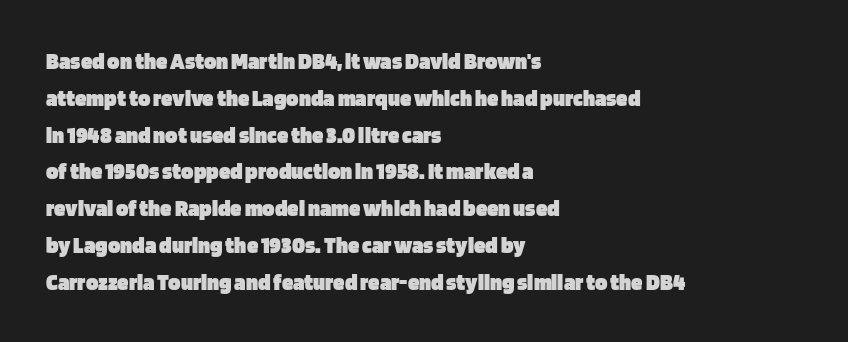
Q: Is the text bold? A: Yes.
Q: Is the text italic (slanted)? A: No, it is upright.
Q: Is the text underlined? A: No.
Q: How is the paragraph aligned? A: Left-aligned.
Q: Is the spacing between letters normal or unusually wide? A: Normal.
Q: Is the spacing between lines tight, normal or loose? A: Normal.
